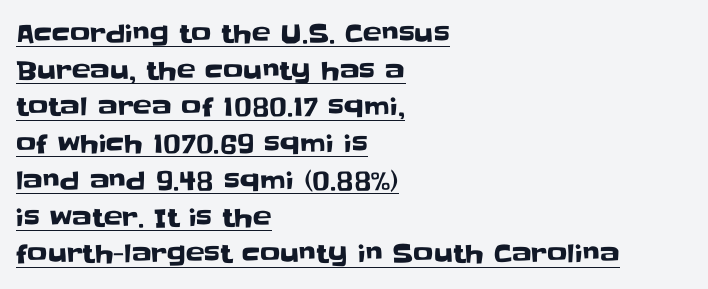
This is underlined copy, the kind a proofreader might mark for attention. Rows of type keep a routine distance in the vertical direction. All the whitespace from short lines collects on the right. Posture: upright roman. The type is set solid horizontally, with unmodified tracking.
